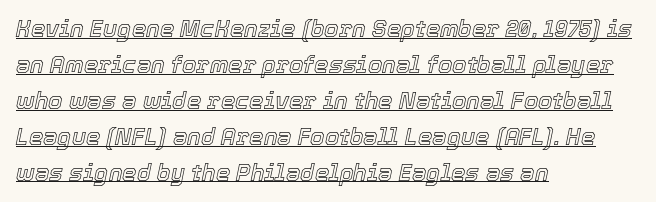
Q: Is the text italic (slanted)? A: Yes, it leans right by about 12 degrees.
Q: Is the text underlined? A: Yes.
Q: How is the paragraph aligned? A: Left-aligned.
Q: Is the spacing between letters normal or unusually wide? A: Normal.
Q: Is the spacing between lines tight, normal or loose? A: Normal.
